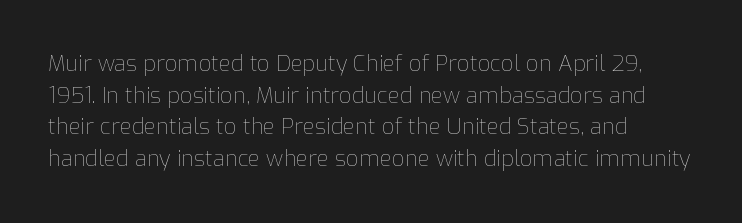
Q: Is the text bold? A: No.
Q: Is the text italic (slanted)? A: No, it is upright.
Q: Is the text underlined? A: No.
Q: How is the paragraph aligned? A: Left-aligned.
Q: Is the spacing between letters normal or unusually wide? A: Normal.
Q: Is the spacing between lines tight, normal or loose? A: Normal.
